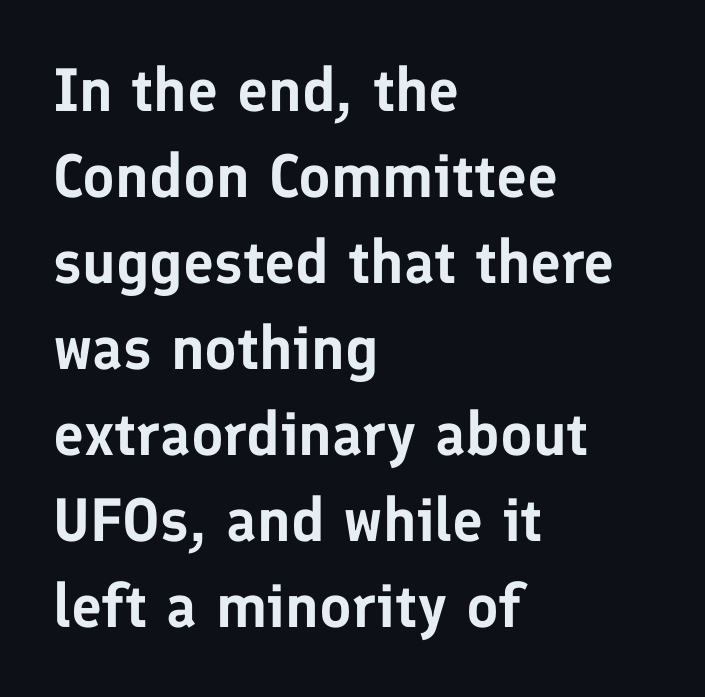
Q: Is the text italic (slanted)? A: No, it is upright.
Q: Is the typeface a serif or a sans-serif typeface? A: Sans-serif.
Q: Is the text underlined? A: No.
Q: How is the paragraph aligned? A: Left-aligned.
Q: Is the spacing between letters normal or unusually wide? A: Normal.
Q: Is the spacing between lines tight, normal or loose? A: Normal.
Q: Width (condensed, normal, or wide)? A: Normal.
Q: Stroke contrast? A: Low.
Q: x-height? A: Medium.
Q: Monospaced? A: No.
